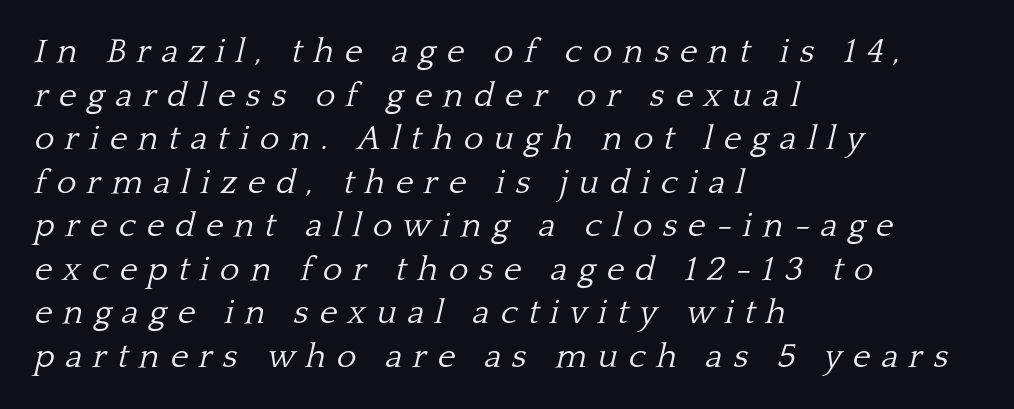
{"serif": "yes", "italic": "yes", "lean": "right", "slant_degrees": 13, "bold": "no", "weight": "light", "width": "normal", "stroke_contrast": "low", "x_height": "medium", "monospaced": "no", "underline": "no", "align": "left", "line_spacing": "normal", "line_spacing_ratio": 1.28, "letter_spacing": "wide", "letter_spacing_em": 0.31, "glyph_px": 34}
